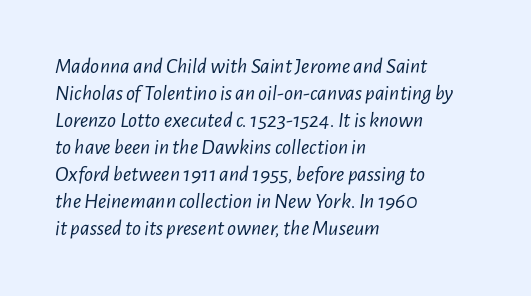
Q: Is the text bold? A: No.
Q: Is the text italic (slanted)? A: Yes, it leans right by about 7 degrees.
Q: Is the text underlined? A: No.
Q: How is the paragraph aligned? A: Left-aligned.
Q: Is the spacing between letters normal or unusually wide? A: Normal.
